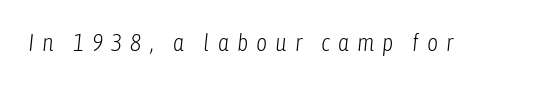
Designer's note — italics engaged. Words float on clear page, feet unadorned. The horizontal fit of the characters is loose and conspicuously gappy. Counters stay open thanks to moderate or lighter strokes.
